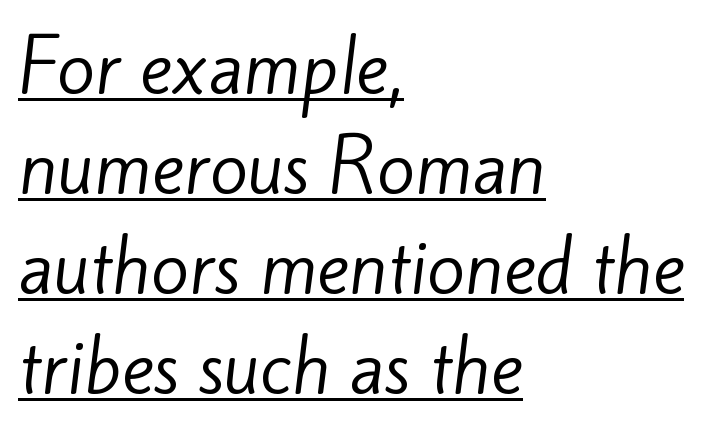
Characters follow at the spacing the type designer built in. Spacing verdict: proportional, widths tailored to each character. Vertically, the passage feels balanced, rows spaced as you'd expect. Think standard paragraph weight, or any step lighter than that.
